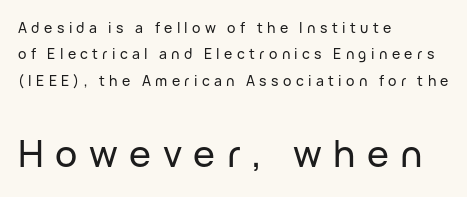
Is this a fixed-width face? No — the glyphs have proportional, varying widths. Horizontally, the lines are justified to the leading edge only. The composition opens small and finishes big. The string is rendered with underlining switched off. Quick note: not italic, upright.
